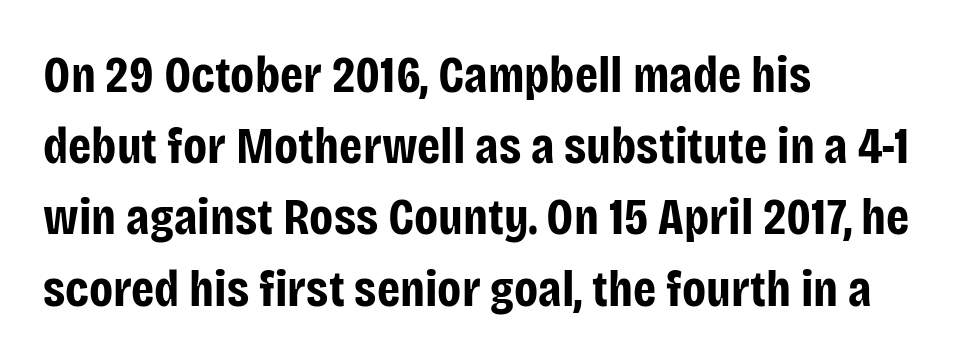
The image shows 52 px bold, condensed sans-serif type, upright; set left-aligned, normal line spacing (1.37x), normal letter spacing, not underlined; low stroke contrast and a large x-height.
